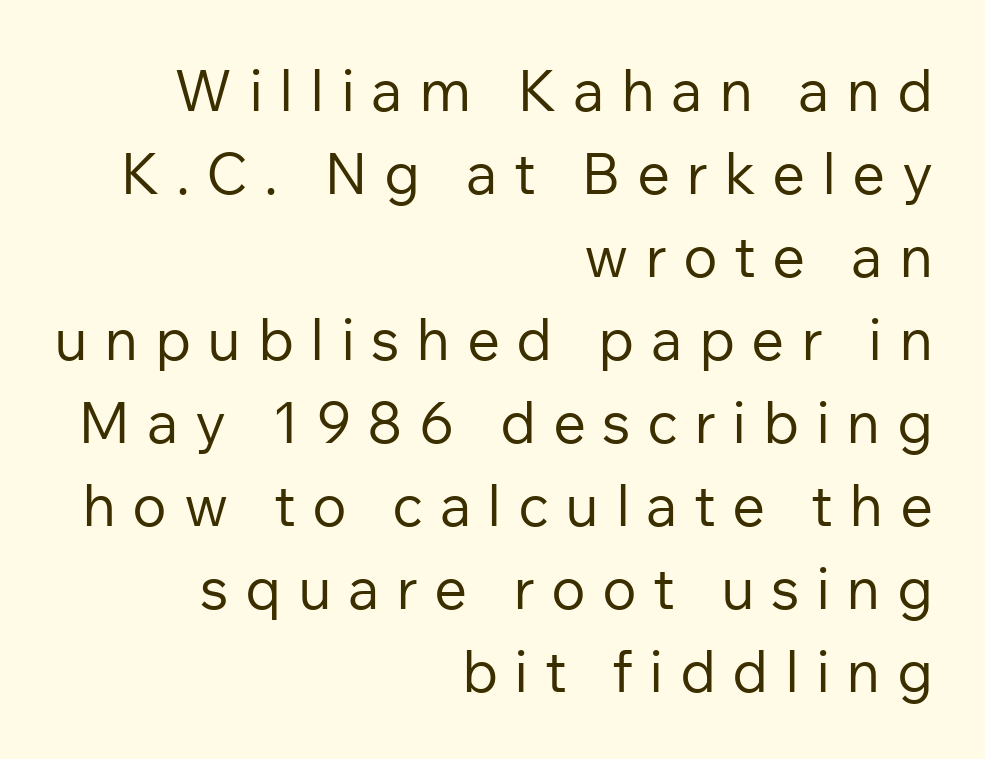
{"serif": "no", "italic": "no", "bold": "no", "weight": "regular", "width": "normal", "stroke_contrast": "low", "x_height": "medium", "monospaced": "no", "underline": "no", "align": "right", "line_spacing": "normal", "line_spacing_ratio": 1.43, "letter_spacing": "wide", "letter_spacing_em": 0.28, "glyph_px": 58}
